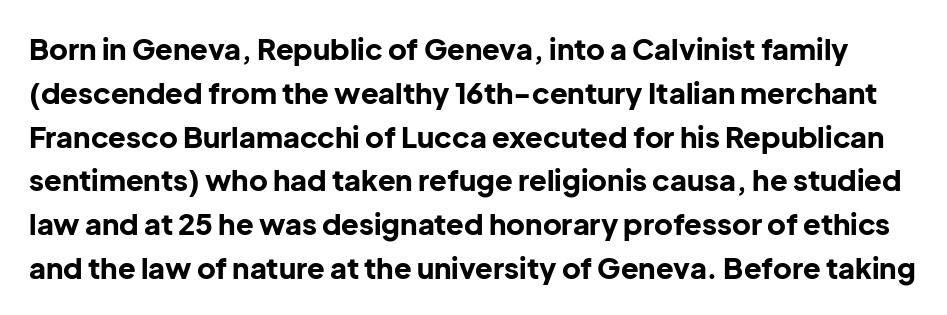
Reading down the column, the eye jumps a familiar distance to each next line. This sample has the flowing, uneven cadence of proportional lettering. Tall strokes in this sample are plumb rather than angled. Summary of weight: heavy, a full bold. Note: no serifs on the glyphs.
